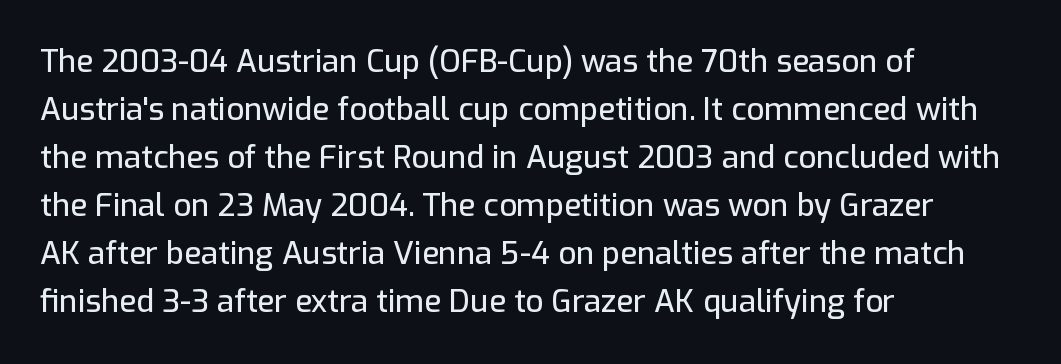
Q: Is the text italic (slanted)? A: No, it is upright.
Q: Is the typeface a serif or a sans-serif typeface? A: Sans-serif.
Q: Is the text underlined? A: No.
Q: How is the paragraph aligned? A: Left-aligned.
Q: Is the spacing between letters normal or unusually wide? A: Normal.
Q: Is the spacing between lines tight, normal or loose? A: Normal.
Q: Width (condensed, normal, or wide)? A: Normal.
Q: Stroke contrast? A: Low.
Q: x-height? A: Medium.
Q: Monospaced? A: No.
